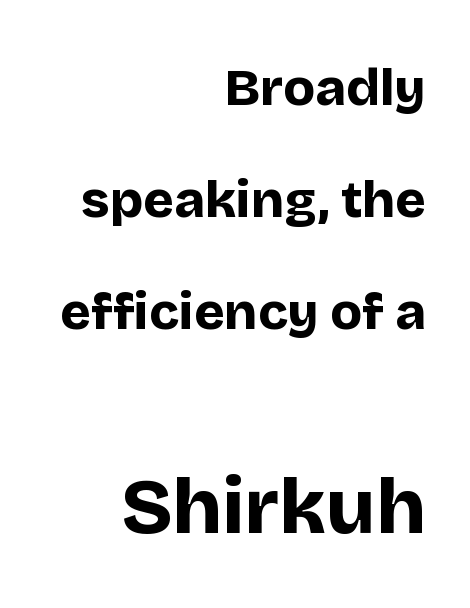
Posture: vertical. To sum up the face: it is a sans, with no serifs. Set as a true bold cut, around the 700 mark. Descenders hang freely into open space. Think of a printed novel: that variable character pitch is what you see here. Two sizes are in play, and the larger belongs to the second block.
